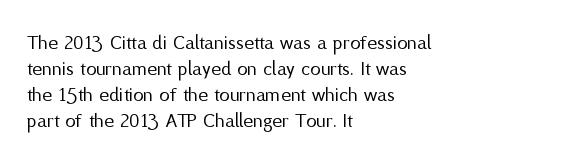
{"italic": "no", "bold": "no", "underline": "no", "align": "left", "line_spacing_ratio": 1.24, "letter_spacing": "normal", "letter_spacing_em": 0.0, "glyph_px": 21}
